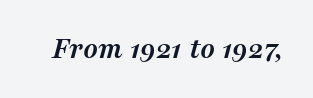
{"serif": "yes", "italic": "yes", "lean": "right", "slant_degrees": 16, "bold": "yes", "weight": "semibold", "width": "normal", "stroke_contrast": "medium", "x_height": "medium", "monospaced": "no", "underline": "no", "letter_spacing": "normal", "letter_spacing_em": 0.0, "glyph_px": 31}
